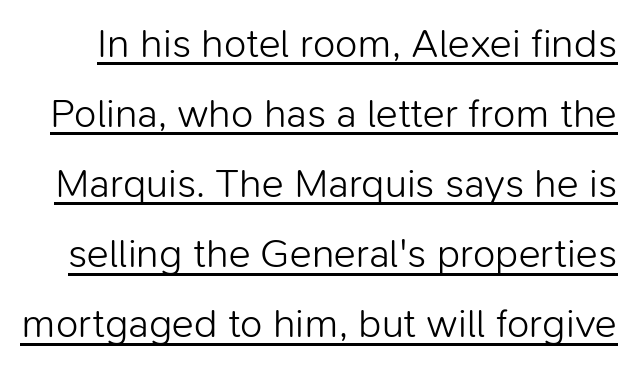
Q: Is the text bold? A: No.
Q: Is the text italic (slanted)? A: No, it is upright.
Q: Is the typeface a serif or a sans-serif typeface? A: Sans-serif.
Q: Is the text underlined? A: Yes.
Q: Is the spacing between letters normal or unusually wide? A: Normal.
Q: Width (condensed, normal, or wide)? A: Normal.
Q: Stroke contrast? A: Low.
Q: x-height? A: Medium.
Q: Monospaced? A: No.
